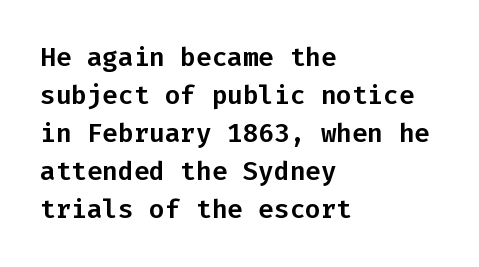
Vertical strokes here are truly vertical. Inter-character spacing is left at the font's built-in metrics. Beneath every word, the page is bare. The typesetter chose a ragged-right arrangement here. Quick note: interline space is typical.
